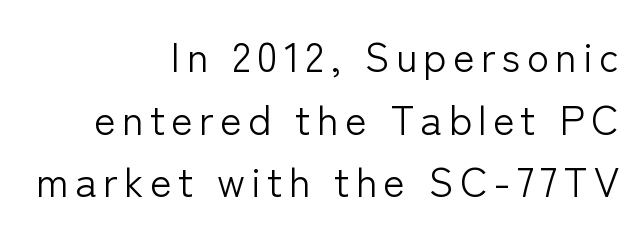
Italic: no, the glyphs are upright roman. Compared with typical paragraphs, the rows here are spaced about the same. Varying glyph widths throughout — classic text-font behaviour. Think standard paragraph weight, or any step lighter than that. This rendering features lettering with no underline.
